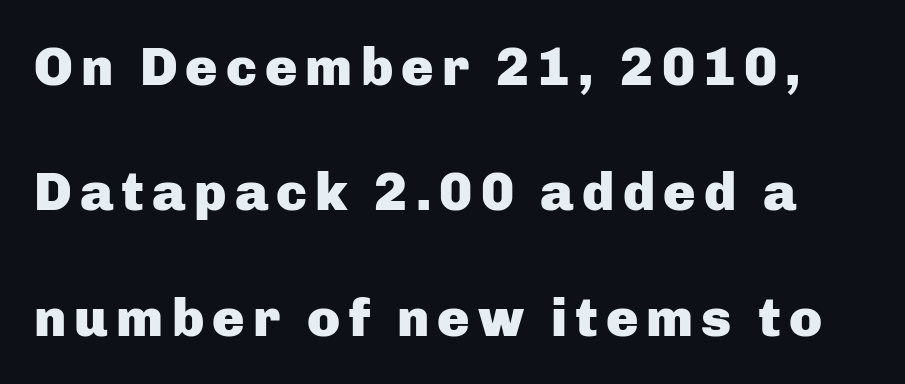
The image shows 54 px heavy sans-serif type, upright; set loose line spacing (2.32x), not underlined; low stroke contrast and a medium x-height.
